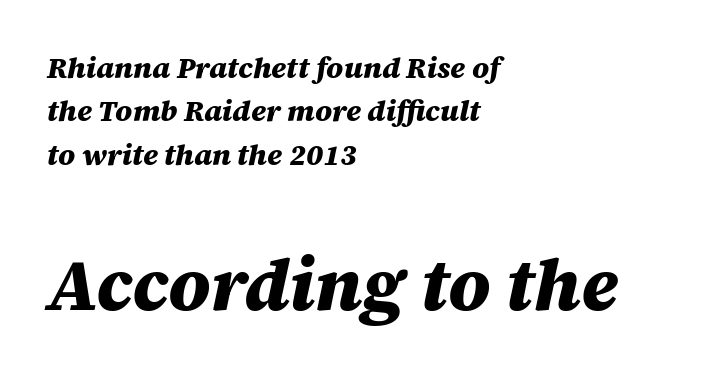
The image shows 72 px heavy type, italic (leaning right); set left-aligned, normal line spacing (1.5x), normal letter spacing, not underlined; the second (bottom) block is 2.48x larger; medium stroke contrast and a large x-height.
